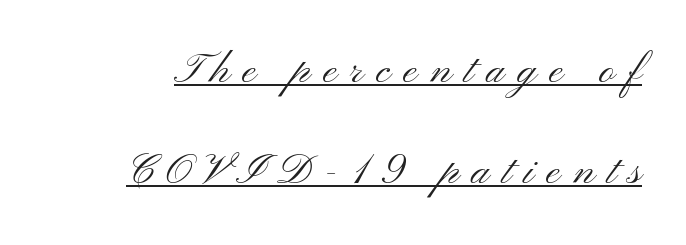
{"serif": "no", "bold": "no", "weight": "light", "width": "wide", "stroke_contrast": "medium", "x_height": "small", "monospaced": "no", "underline": "yes", "line_spacing": "loose", "line_spacing_ratio": 2.4, "letter_spacing": "wide", "letter_spacing_em": 0.31, "glyph_px": 42}
